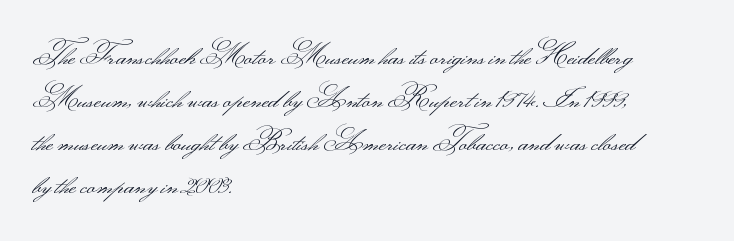
The image shows 28 px light, wide sans-serif type; set left-aligned, normal line spacing (1.54x), normal letter spacing, not underlined; medium stroke contrast.
